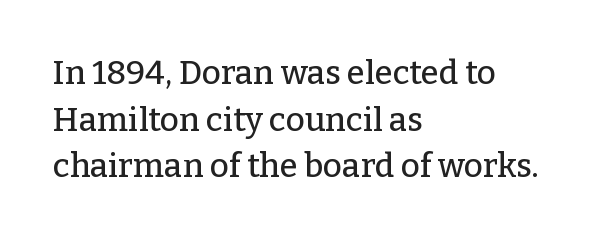
{"serif": "yes", "italic": "no", "width": "normal", "stroke_contrast": "low", "x_height": "medium", "monospaced": "no", "underline": "no", "align": "left", "line_spacing": "normal", "line_spacing_ratio": 1.41, "letter_spacing": "normal", "letter_spacing_em": 0.0, "glyph_px": 33}
